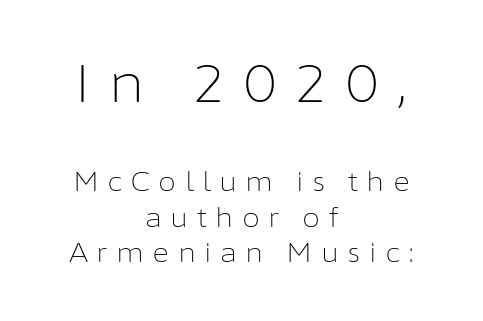
The space directly below the letters is spotless. You could not count columns in this text — the font is proportionally spaced. In terms of letterform style, serifs are entirely absent. Weight class: somewhere from thin through regular. The paragraph has two soft edges and a firm central axis.
